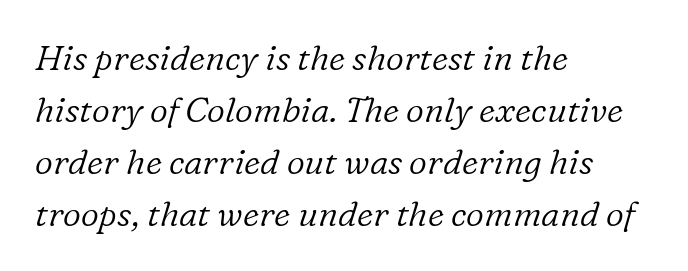
Q: Is the text bold? A: No.
Q: Is the text italic (slanted)? A: Yes, it leans right by about 16 degrees.
Q: Is the typeface a serif or a sans-serif typeface? A: Serif.
Q: Is the text underlined? A: No.
Q: How is the paragraph aligned? A: Left-aligned.
Q: Is the spacing between letters normal or unusually wide? A: Normal.
Q: Is the spacing between lines tight, normal or loose? A: Normal.
Q: Width (condensed, normal, or wide)? A: Normal.
Q: Stroke contrast? A: Low.
Q: x-height? A: Medium.
Q: Monospaced? A: No.
